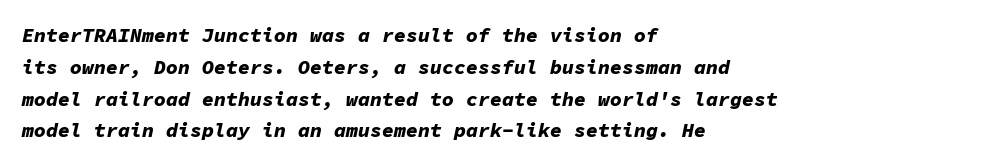
{"italic": "yes", "lean": "right", "slant_degrees": 11, "bold": "yes", "underline": "no", "align": "left", "line_spacing": "normal", "line_spacing_ratio": 1.59, "letter_spacing": "normal", "letter_spacing_em": 0.0, "glyph_px": 20}
